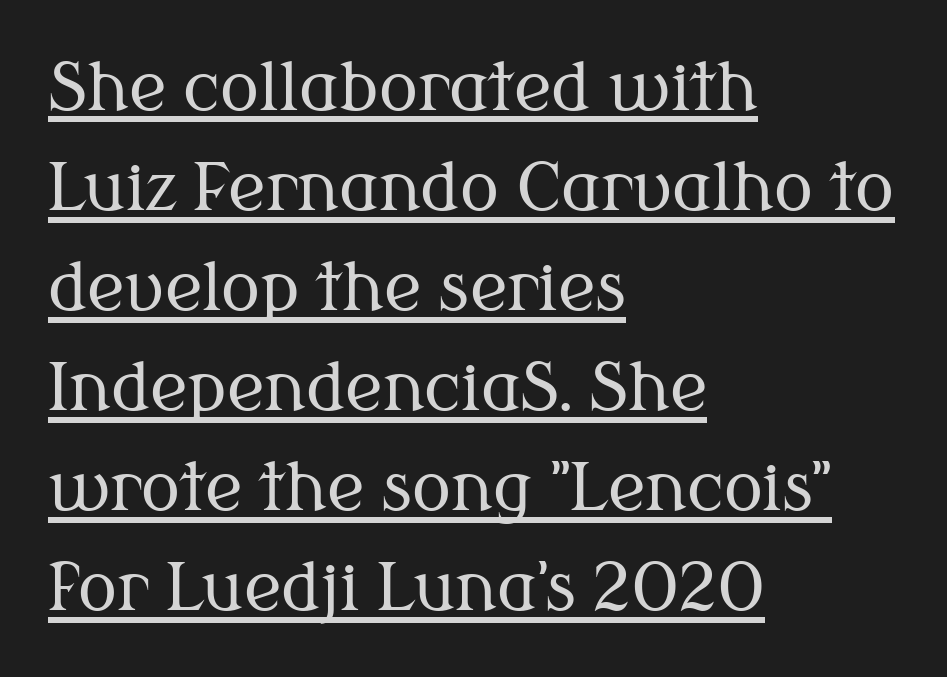
Q: Is the text bold? A: No.
Q: Is the text italic (slanted)? A: No, it is upright.
Q: Is the typeface a serif or a sans-serif typeface? A: Serif.
Q: Is the text underlined? A: Yes.
Q: How is the paragraph aligned? A: Left-aligned.
Q: Is the spacing between letters normal or unusually wide? A: Normal.
Q: Is the spacing between lines tight, normal or loose? A: Normal.
Q: Width (condensed, normal, or wide)? A: Normal.
Q: Stroke contrast? A: Medium.
Q: x-height? A: Medium.
Q: Monospaced? A: No.
